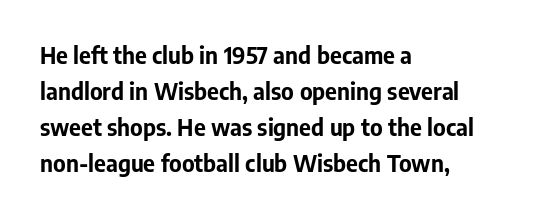
Notice how descenders clear the ascenders below comfortably — that's standard leading. The sample has been set heavy, in full bold. Italic? Not at all — the glyphs are vertical. A bare baseline throughout the passage. The rag falls on the right side of this text block. Inter-character spacing is left at the font's built-in metrics.
